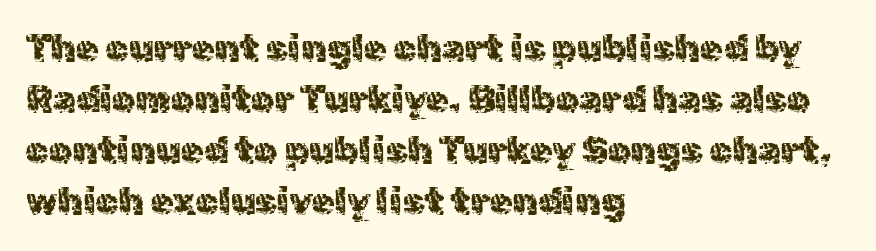
The image shows 37 px regular-weight sans-serif type, upright; set left-aligned, normal line spacing (1.38x), normal letter spacing, not underlined; a medium x-height.
